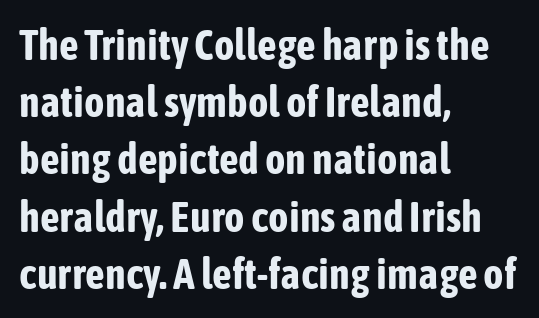
A typesetter would call this leading conventional body-copy spacing. The font's upright variant was chosen for this text. Proportional: the letters do not fall into vertical columns. Check under the words: just untouched page. The characters look thick and weighty, a clear bold. A typesetter would label this face a sans.
